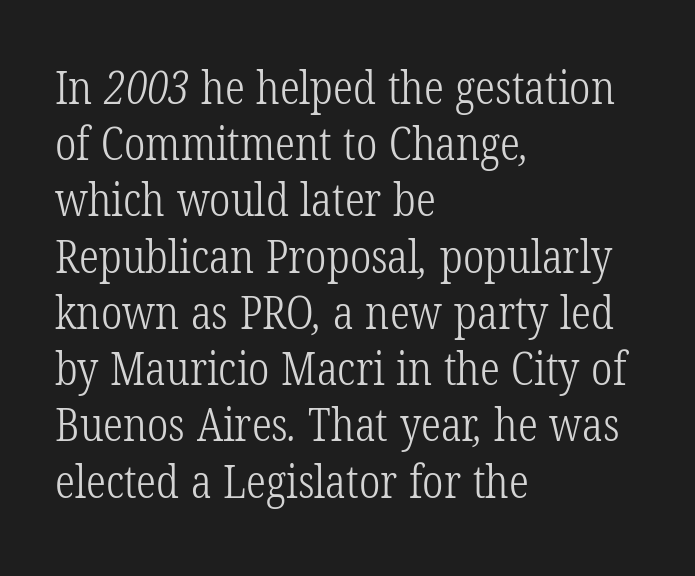
Stems here are at most as thick as an everyday book face. A serif font was chosen for this passage. Look at the tracking — it's just the regular setting, nothing added. Beneath every word, the page is bare. Is this a fixed-width face? No — the glyphs have proportional, varying widths.
